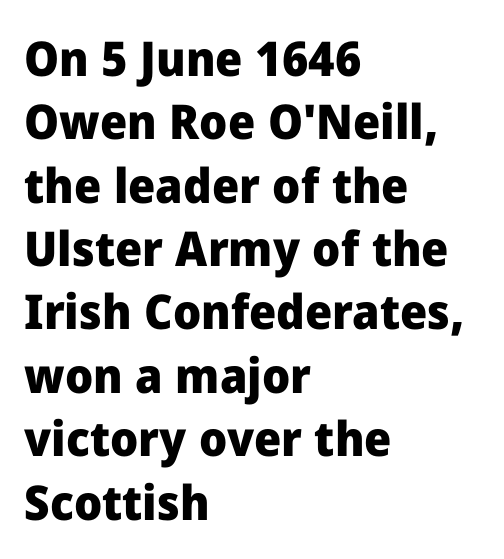
Between one letter and the next there's only the usual sliver of space. The ragged edge is on the right, which tells us the setting is flush left. Is this a fixed-width face? No — the glyphs have proportional, varying widths. Baseline-to-baseline distance is the conventional proportion of letter height. Honestly, there is no underline to notice here at all. Heft: maximum for text — a bold.
